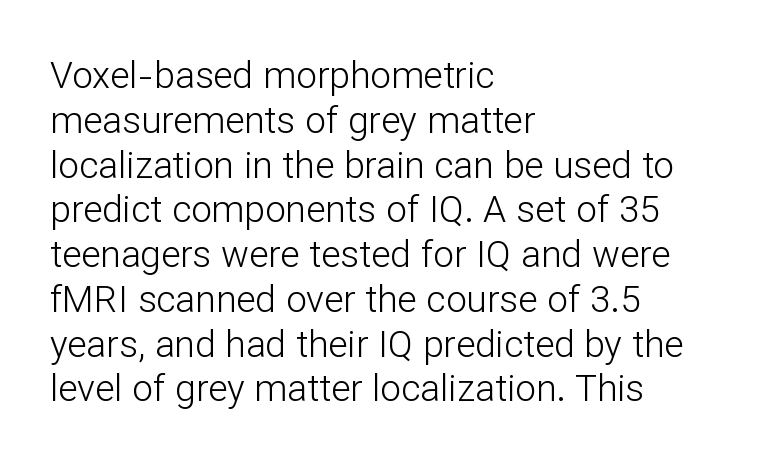
Q: Is the text bold? A: No.
Q: Is the text italic (slanted)? A: No, it is upright.
Q: Is the typeface a serif or a sans-serif typeface? A: Sans-serif.
Q: Is the text underlined? A: No.
Q: How is the paragraph aligned? A: Left-aligned.
Q: Is the spacing between letters normal or unusually wide? A: Normal.
Q: Width (condensed, normal, or wide)? A: Normal.
Q: Stroke contrast? A: Low.
Q: x-height? A: Medium.
Q: Monospaced? A: No.
